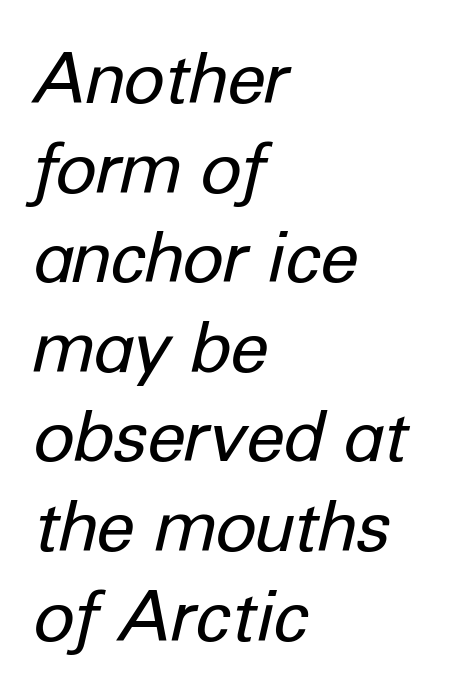
The image shows 70 px regular-weight type, italic (leaning right); set left-aligned, normal line spacing (1.28x), normal letter spacing, not underlined; low stroke contrast and a medium x-height.
